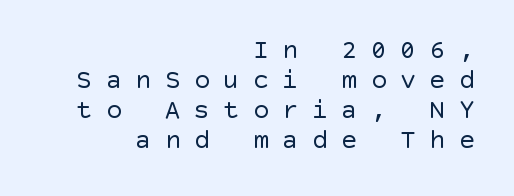
Visually the block forms a straight wall on the right and a jagged coastline on the left. The type sits square on the baseline with zero lean. Check under the words: just untouched page. Cramped leading. Tracking here is generous; glyphs stand well apart from one another. No heavy texture on the line: the type isn't bold.
